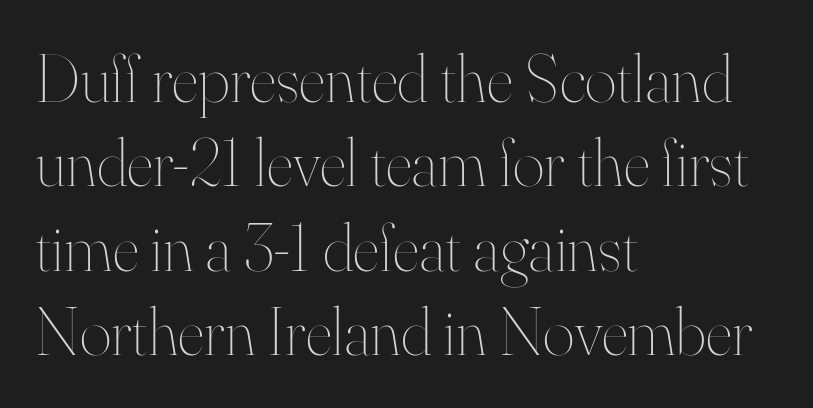
Tall strokes in this sample are plumb rather than angled. Inter-character spacing is left at the font's built-in metrics. Short and long lines alike share a common starting point at left. The passage shown is typed in a proportional face where columns would drift.
